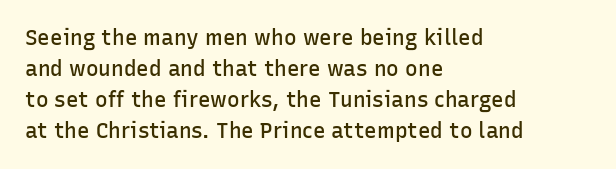
The lines are quadded left. No word sits above an underline. A typesetter would mark this as roman, not italic. Observe the ordinary spacing: letters are neighbours, not strangers.
